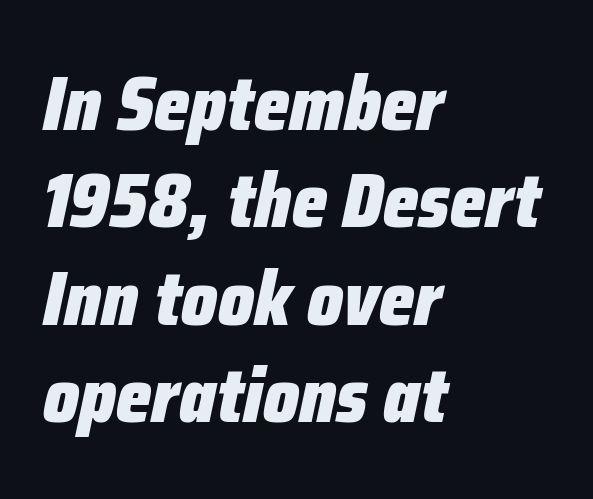
{"italic": "yes", "lean": "right", "slant_degrees": 12, "bold": "yes", "weight": "heavy", "width": "condensed", "stroke_contrast": "low", "x_height": "medium", "monospaced": "no", "underline": "no", "align": "left", "line_spacing": "normal", "line_spacing_ratio": 1.28, "letter_spacing": "normal", "letter_spacing_em": 0.0, "glyph_px": 76}
